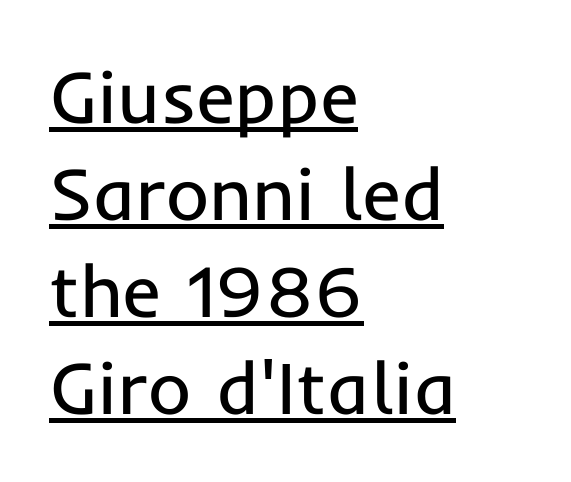
A typesetter would mark this as roman, not italic. These lines stack with their left ends in a neat column. Underline: present. Varying glyph widths throughout — classic text-font behaviour.
